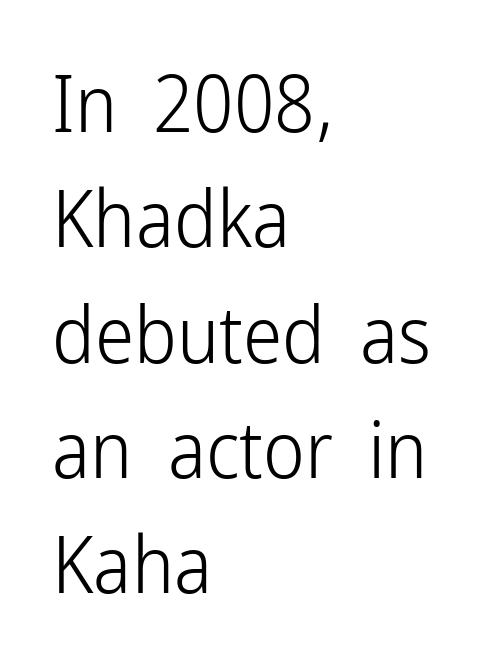
{"serif": "no", "italic": "no", "bold": "no", "weight": "light", "width": "condensed", "stroke_contrast": "low", "x_height": "medium", "monospaced": "no", "underline": "no", "align": "left", "line_spacing": "normal", "line_spacing_ratio": 1.46, "letter_spacing": "normal", "letter_spacing_em": 0.0, "glyph_px": 79}
